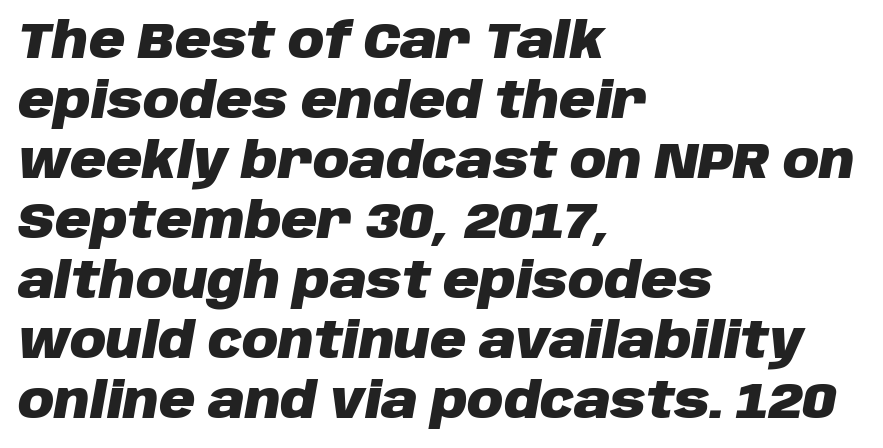
{"italic": "yes", "lean": "right", "slant_degrees": 10, "bold": "yes", "weight": "heavy", "width": "normal", "stroke_contrast": "low", "x_height": "large", "monospaced": "no", "underline": "no", "align": "left", "line_spacing_ratio": 1.2, "letter_spacing": "normal", "letter_spacing_em": 0.0, "glyph_px": 50}
